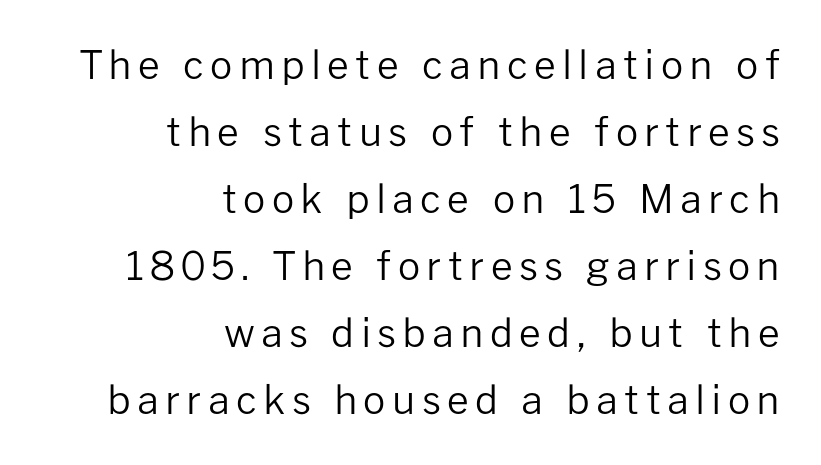
Q: Is the text bold? A: No.
Q: Is the text italic (slanted)? A: No, it is upright.
Q: Is the typeface a serif or a sans-serif typeface? A: Sans-serif.
Q: Is the text underlined? A: No.
Q: How is the paragraph aligned? A: Right-aligned.
Q: Width (condensed, normal, or wide)? A: Normal.
Q: Stroke contrast? A: Low.
Q: x-height? A: Medium.
Q: Monospaced? A: No.
